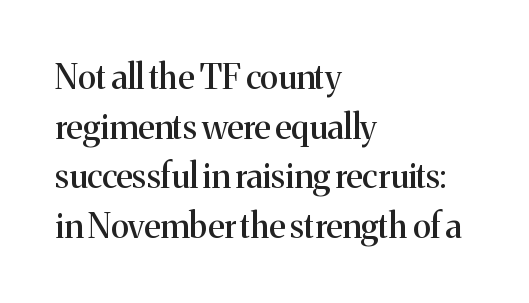
The image shows 34 px serif type, upright; set left-aligned, normal line spacing (1.46x), normal letter spacing, not underlined; medium stroke contrast and a medium x-height.
